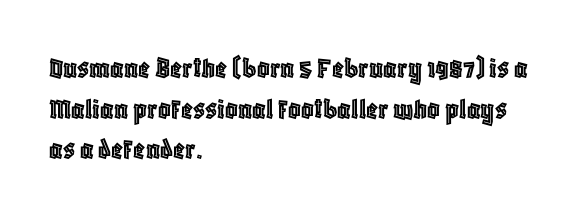
The image shows 31 px condensed type, upright; set left-aligned, normal line spacing (1.31x), normal letter spacing, not underlined; a large x-height.
